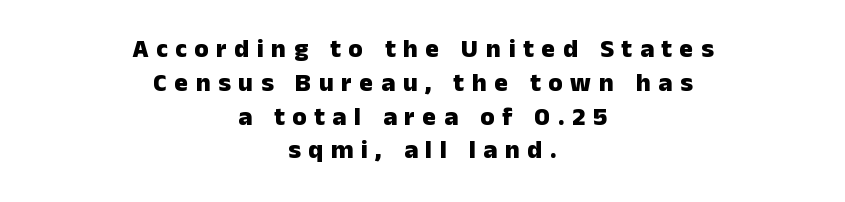
Q: Is the text bold? A: Yes.
Q: Is the text italic (slanted)? A: No, it is upright.
Q: Is the text underlined? A: No.
Q: How is the paragraph aligned? A: Centered.
Q: Is the spacing between letters normal or unusually wide? A: Unusually wide.
Q: Is the spacing between lines tight, normal or loose? A: Normal.
